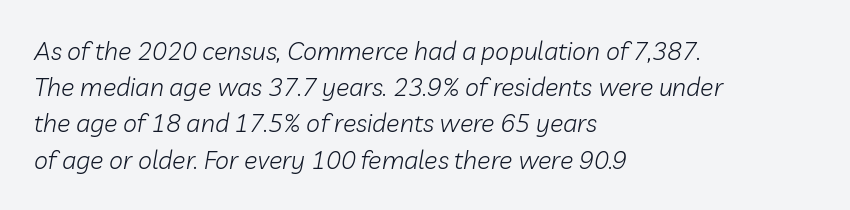
Q: Is the text bold? A: No.
Q: Is the text italic (slanted)? A: Yes, it leans right by about 10 degrees.
Q: Is the text underlined? A: No.
Q: How is the paragraph aligned? A: Left-aligned.
Q: Is the spacing between letters normal or unusually wide? A: Normal.
Q: Is the spacing between lines tight, normal or loose? A: Normal.
